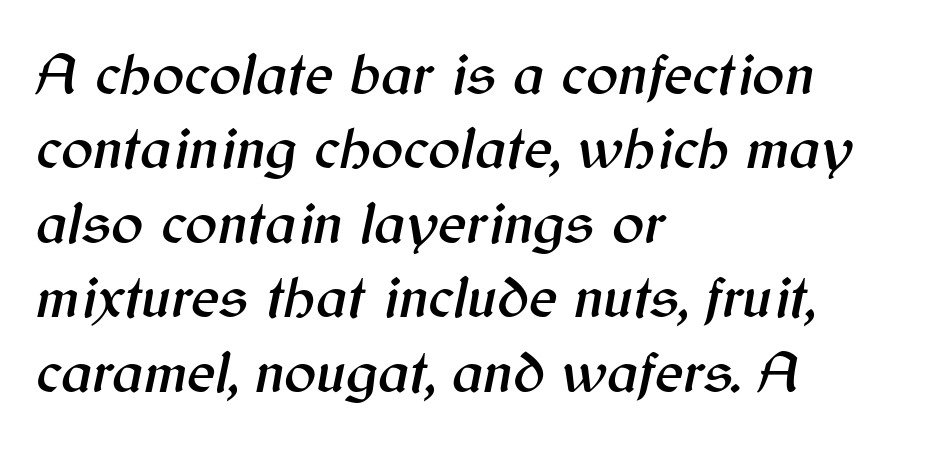
The image shows 60 px text type, italic (leaning right); set left-aligned, line spacing 1.24x, normal letter spacing, not underlined; medium stroke contrast and a medium x-height.
